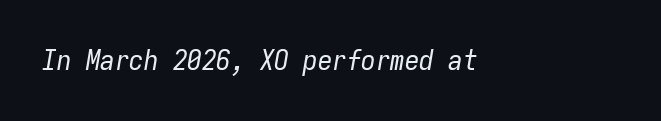
Q: Is the text bold? A: No.
Q: Is the text italic (slanted)? A: Yes, it leans right by about 9 degrees.
Q: Is the text underlined? A: No.
Q: Is the spacing between letters normal or unusually wide? A: Normal.
Q: Width (condensed, normal, or wide)? A: Condensed.
Q: Stroke contrast? A: Low.
Q: x-height? A: Medium.
Q: Monospaced? A: Yes.
